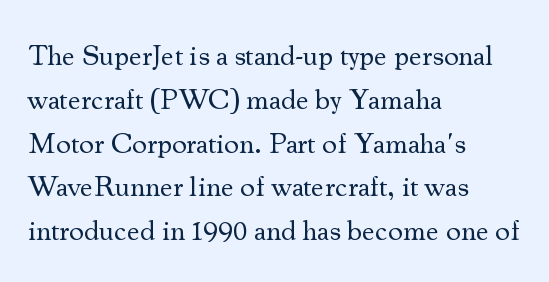
{"serif": "yes", "italic": "no", "bold": "no", "weight": "regular", "width": "normal", "stroke_contrast": "medium", "x_height": "small", "monospaced": "no", "underline": "no", "align": "left", "line_spacing": "normal", "line_spacing_ratio": 1.51, "letter_spacing": "normal", "letter_spacing_em": 0.0, "glyph_px": 29}
